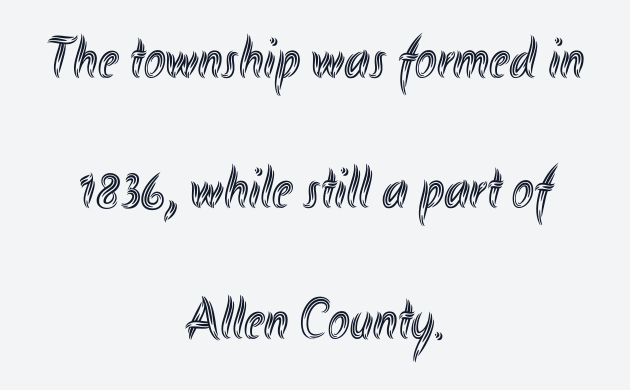
Q: Is the text italic (slanted)? A: Yes.
Q: Is the text underlined? A: No.
Q: How is the paragraph aligned? A: Centered.
Q: Is the spacing between letters normal or unusually wide? A: Normal.
Q: Is the spacing between lines tight, normal or loose? A: Loose.
Q: Width (condensed, normal, or wide)? A: Condensed.
Q: x-height? A: Small.
Q: Monospaced? A: No.
